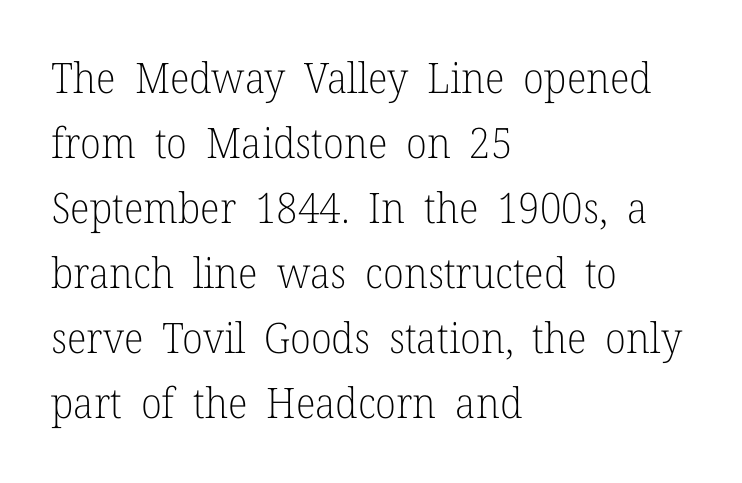
{"serif": "yes", "italic": "no", "bold": "no", "weight": "light", "width": "normal", "stroke_contrast": "low", "x_height": "medium", "monospaced": "no", "underline": "no", "align": "left", "line_spacing": "normal", "line_spacing_ratio": 1.55, "letter_spacing": "normal", "letter_spacing_em": 0.0, "glyph_px": 42}
